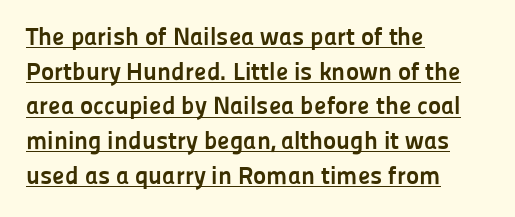
Q: Is the text bold? A: Yes.
Q: Is the text italic (slanted)? A: No, it is upright.
Q: Is the text underlined? A: Yes.
Q: How is the paragraph aligned? A: Left-aligned.
Q: Is the spacing between letters normal or unusually wide? A: Normal.
Q: Is the spacing between lines tight, normal or loose? A: Normal.
